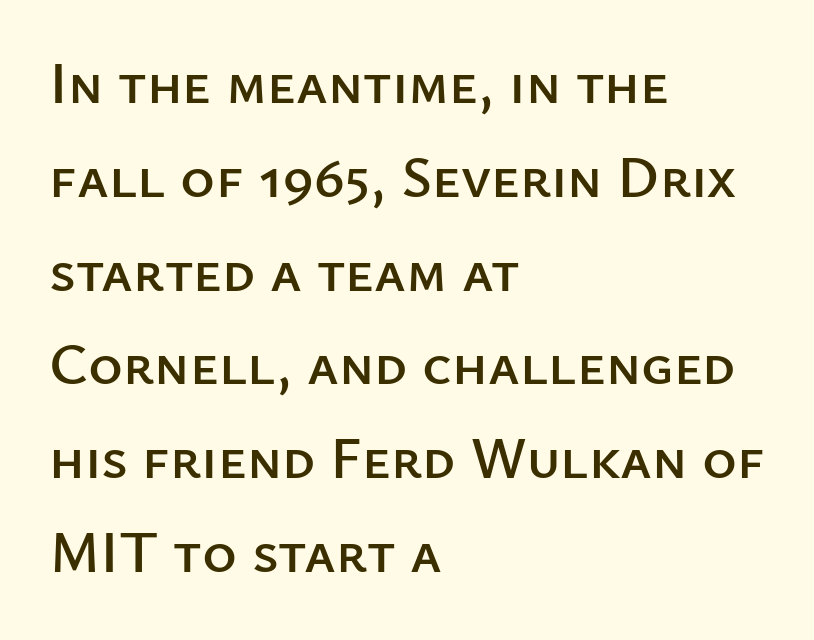
The image shows 59 px sans-serif type, upright; set left-aligned, normal line spacing (1.59x), normal letter spacing, not underlined; low stroke contrast and a medium x-height.
